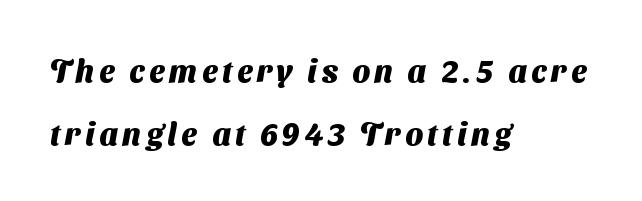
{"serif": "no", "bold": "yes", "weight": "heavy", "width": "normal", "stroke_contrast": "medium", "x_height": "medium", "monospaced": "no", "underline": "no", "align": "left", "line_spacing": "loose", "line_spacing_ratio": 2.02, "glyph_px": 31}
